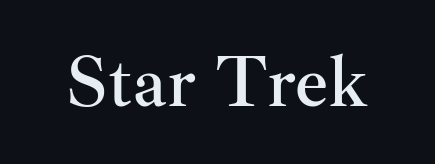
The image shows 73 px serif type, upright; set normal letter spacing, not underlined; medium stroke contrast and a small x-height.
